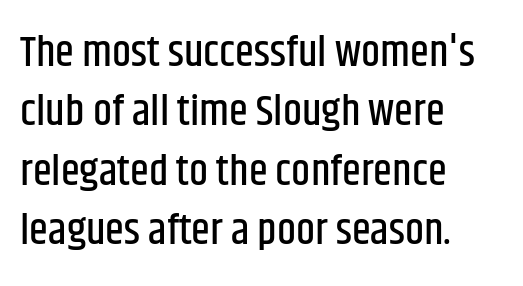
Each letter keeps its own natural width here, so spacing adapts to shape. Every row of glyphs begins at an identical x-position on the left. Check the space under the baseline: it is left empty. The face used here is a sans, in the tradition of grotesques and geometrics.
